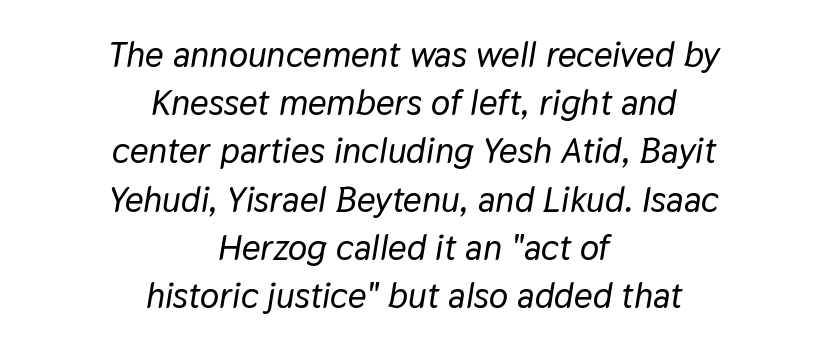
The image shows 36 px text type, italic (leaning right); set centered, normal line spacing (1.34x), normal letter spacing, not underlined; low stroke contrast and a medium x-height.
